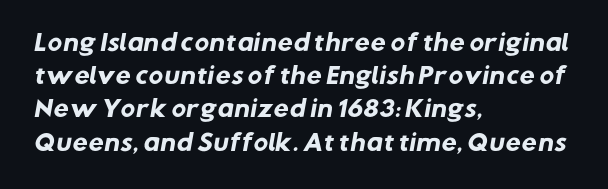
The image shows 22 px bold type; set left-aligned, normal line spacing (1.51x), normal letter spacing, not underlined.
